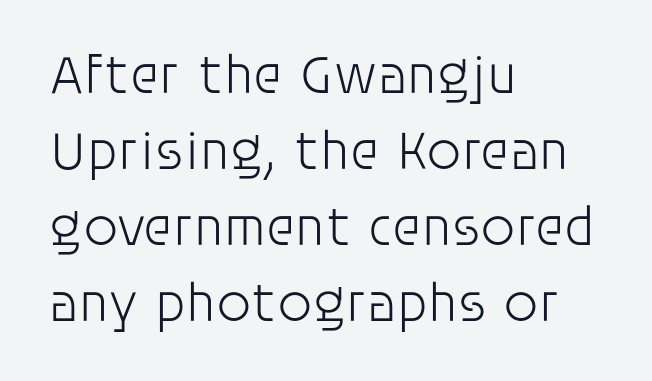
{"serif": "no", "italic": "no", "bold": "no", "weight": "light", "width": "normal", "stroke_contrast": "low", "x_height": "large", "monospaced": "no", "underline": "no", "align": "left", "line_spacing": "normal", "line_spacing_ratio": 1.38, "letter_spacing": "normal", "letter_spacing_em": 0.0, "glyph_px": 55}
